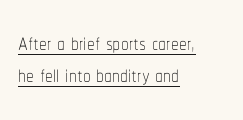
The image shows 31 px thin, condensed type, upright; set left-aligned, tight line spacing (1.04x), normal letter spacing, underlined; low stroke contrast and a medium x-height.
